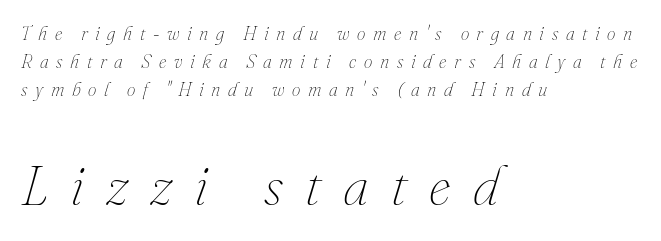
Q: Is the text bold? A: No.
Q: Is the text italic (slanted)? A: Yes, it leans right by about 16 degrees.
Q: Is the text underlined? A: No.
Q: How is the paragraph aligned? A: Left-aligned.
Q: Is the spacing between letters normal or unusually wide? A: Unusually wide.
Q: Is the spacing between lines tight, normal or loose? A: Normal.
Q: Which block of text is set in a larger size, the first (top) or the second (bottom)? A: The second (bottom) one.
Q: Width (condensed, normal, or wide)? A: Normal.
Q: Stroke contrast? A: Medium.
Q: x-height? A: Small.
Q: Monospaced? A: No.
